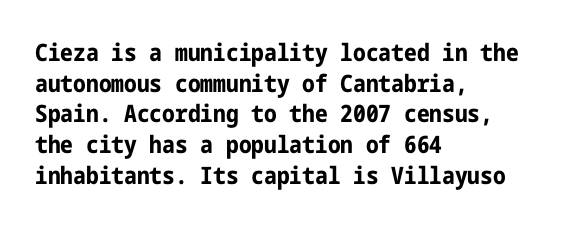
The image shows 24 px bold type, upright; set left-aligned, normal line spacing (1.28x), normal letter spacing, not underlined.
